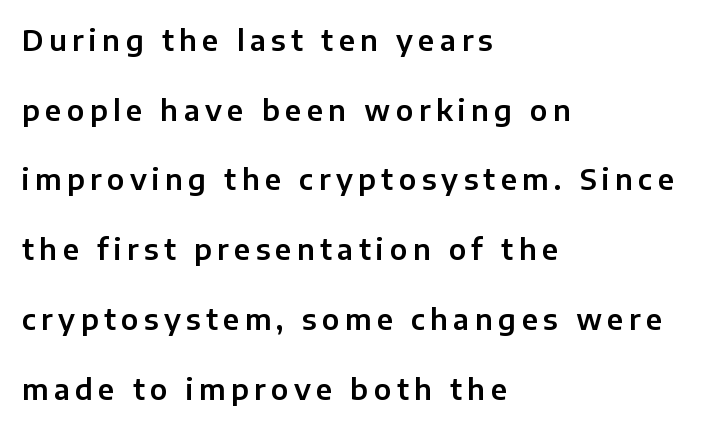
The image shows 28 px sans-serif type, upright; set left-aligned, loose line spacing (2.49x), not underlined; low stroke contrast and a medium x-height.
